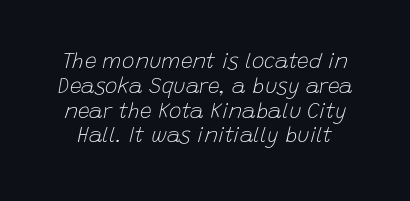
The image shows 21 px text type, italic (leaning right); set line spacing 1.18x, normal letter spacing, not underlined.
